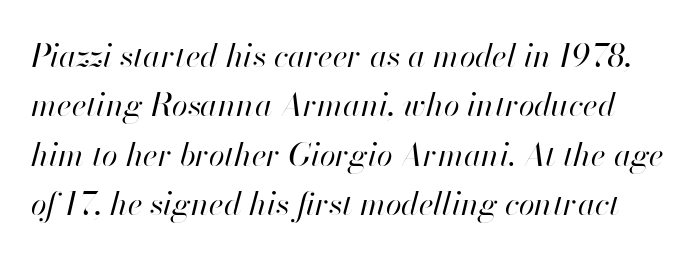
Character widths vary here, with narrow letters taking less room than wide ones. The block of text has a typical density, with ordinary space between rows. Glance below the letters and you will spot only blank space. The weight would be labelled regular, book, light, or lighter still.
